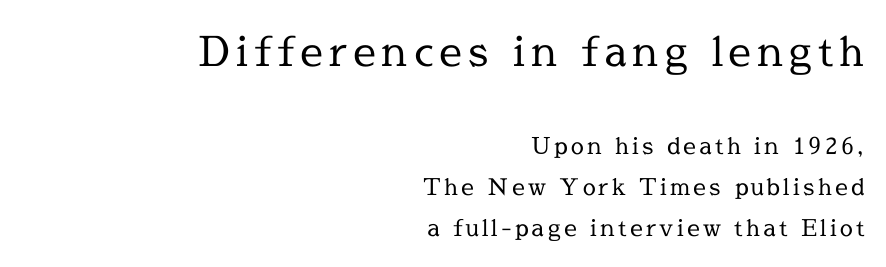
Q: Is the text bold? A: No.
Q: Is the text italic (slanted)? A: No, it is upright.
Q: Is the typeface a serif or a sans-serif typeface? A: Serif.
Q: Is the text underlined? A: No.
Q: How is the paragraph aligned? A: Right-aligned.
Q: Which block of text is set in a larger size, the first (top) or the second (bottom)? A: The first (top) one.
Q: Width (condensed, normal, or wide)? A: Normal.
Q: x-height? A: Medium.
Q: Monospaced? A: No.
